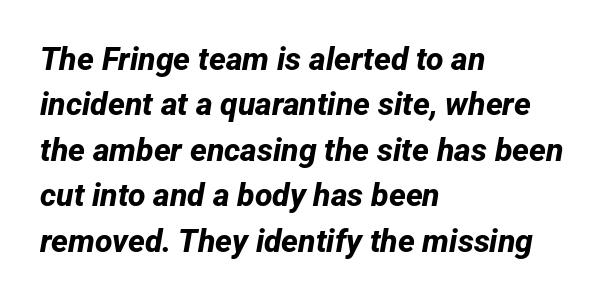
{"serif": "no", "bold": "yes", "weight": "bold", "width": "normal", "stroke_contrast": "low", "x_height": "medium", "monospaced": "no", "underline": "no", "align": "left", "line_spacing": "normal", "line_spacing_ratio": 1.42, "letter_spacing": "normal", "letter_spacing_em": 0.0, "glyph_px": 32}
